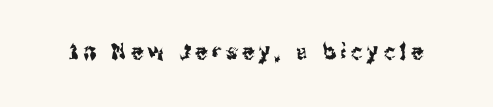
The image shows 22 px text type, upright; set unusually wide letter spacing (+0.22 em), not underlined.
